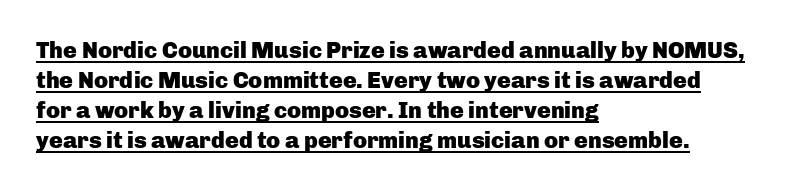
{"italic": "no", "bold": "yes", "underline": "yes", "align": "left", "line_spacing": "normal", "line_spacing_ratio": 1.31, "letter_spacing": "normal", "letter_spacing_em": 0.0, "glyph_px": 23}
